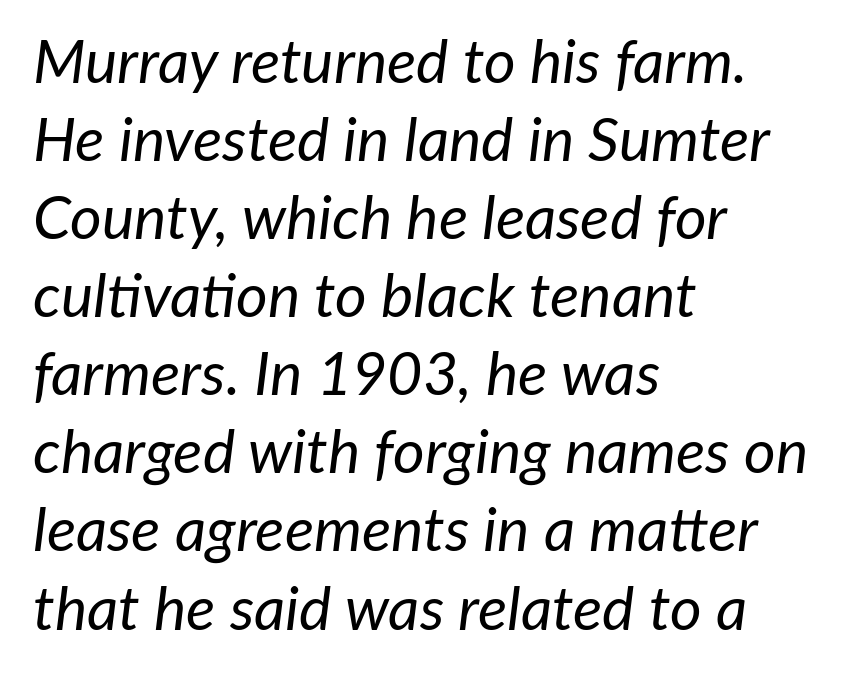
Only glyphs here, with clear space below each row. The passage shown is not bold in any degree. The font's italic variant was chosen for this text. The face used here is rendered with its standard letterfit. Looks like regular typesetting: each glyph gets only the width it needs. In terms of leading, this rendering sits right in the middle.
